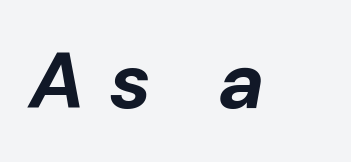
{"italic": "yes", "lean": "right", "slant_degrees": 10, "bold": "yes", "weight": "bold", "width": "normal", "stroke_contrast": "low", "x_height": "medium", "monospaced": "no", "underline": "no", "letter_spacing": "wide", "letter_spacing_em": 0.3, "glyph_px": 79}
